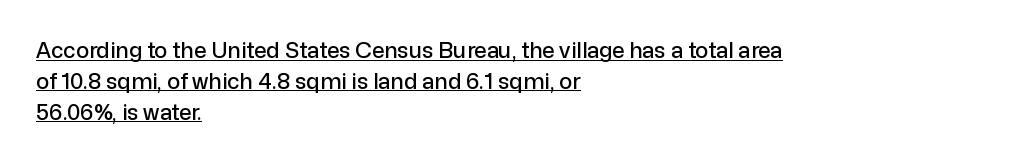
The image shows 22 px text type, upright; set left-aligned, normal line spacing (1.4x), normal letter spacing, underlined.
